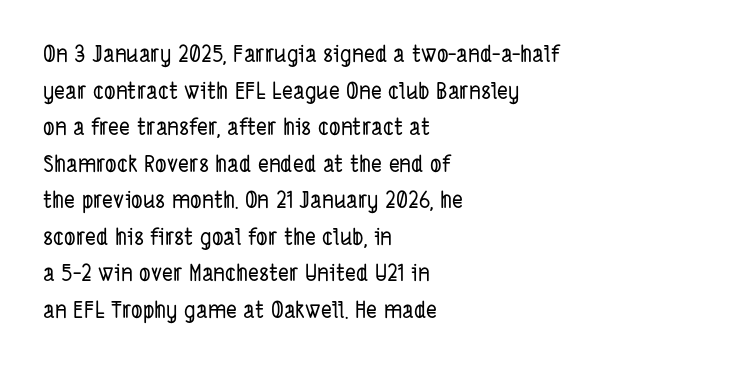
Caption: multi-line text, flush left, ragged right. Only glyphs here, with clear space below each row. Vertically, the passage feels balanced, rows spaced as you'd expect. Here the glyphs are tracked normally, forming tight word shapes.
